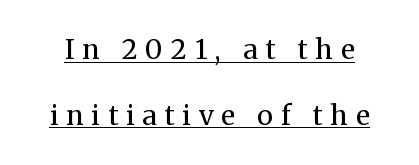
The image shows 27 px text type, upright; set loose line spacing (2.44x), unusually wide letter spacing (+0.3 em), underlined.
